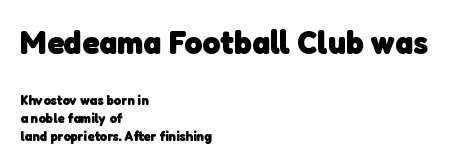
{"serif": "no", "bold": "yes", "weight": "heavy", "width": "normal", "stroke_contrast": "low", "x_height": "medium", "monospaced": "no", "underline": "no", "align": "left", "line_spacing": "normal", "line_spacing_ratio": 1.28, "letter_spacing": "normal", "letter_spacing_em": 0.0, "larger_block": "first", "size_ratio": 2.43, "glyph_px": 34}
